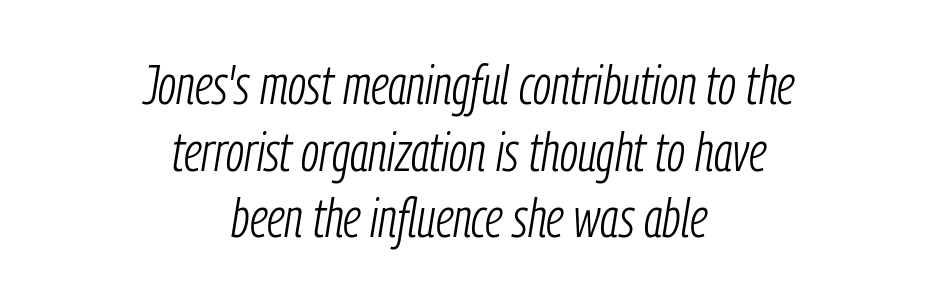
Q: Is the text bold? A: No.
Q: Is the text italic (slanted)? A: Yes, it leans right by about 9 degrees.
Q: Is the text underlined? A: No.
Q: How is the paragraph aligned? A: Centered.
Q: Is the spacing between letters normal or unusually wide? A: Normal.
Q: Width (condensed, normal, or wide)? A: Condensed.
Q: Stroke contrast? A: Low.
Q: x-height? A: Medium.
Q: Monospaced? A: No.
